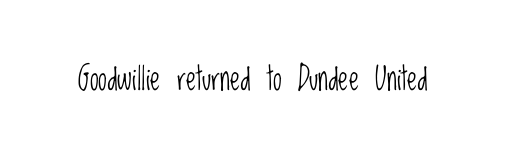
Q: Is the text bold? A: No.
Q: Is the text italic (slanted)? A: No, it is upright.
Q: Is the typeface a serif or a sans-serif typeface? A: Sans-serif.
Q: Is the text underlined? A: No.
Q: Is the spacing between letters normal or unusually wide? A: Normal.
Q: Width (condensed, normal, or wide)? A: Condensed.
Q: Stroke contrast? A: Low.
Q: x-height? A: Large.
Q: Monospaced? A: No.
